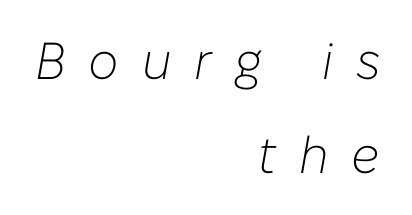
Each letter keeps its own natural width here, so spacing adapts to shape. The passage shown is not bold in any degree. The letters are spread apart with noticeably loose tracking. Posture: slanted. Which margin do the lines hug? The right one — the left edge is uneven. Each row of text sits above clean, open space.
